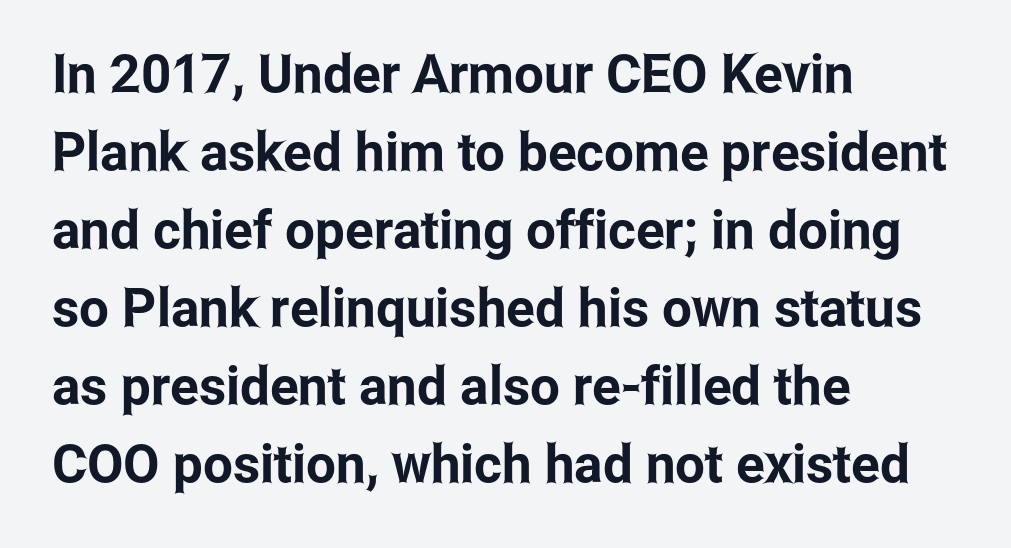
Between one letter and the next there's only the usual sliver of space. The passage shown is not underscored anywhere. Proportional: the letters do not fall into vertical columns. Vertical strokes here are truly vertical. A student would call this left alignment; a typographer would say flush left, rag right. Note: no serifs on the glyphs.
